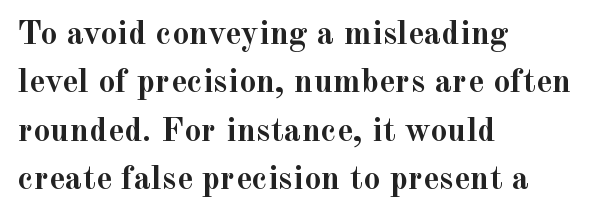
The image shows 34 px semibold serif type, upright; set left-aligned, normal line spacing (1.42x), normal letter spacing, not underlined; a small x-height.
